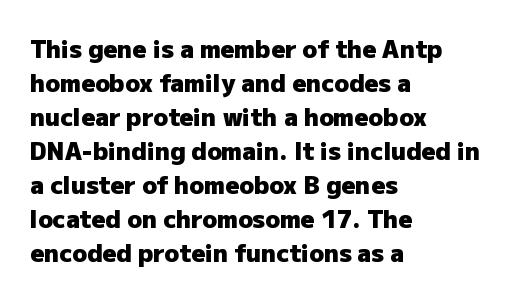
Q: Is the text bold? A: Yes.
Q: Is the text italic (slanted)? A: No, it is upright.
Q: Is the text underlined? A: No.
Q: How is the paragraph aligned? A: Left-aligned.
Q: Is the spacing between letters normal or unusually wide? A: Normal.
Q: Is the spacing between lines tight, normal or loose? A: Normal.
